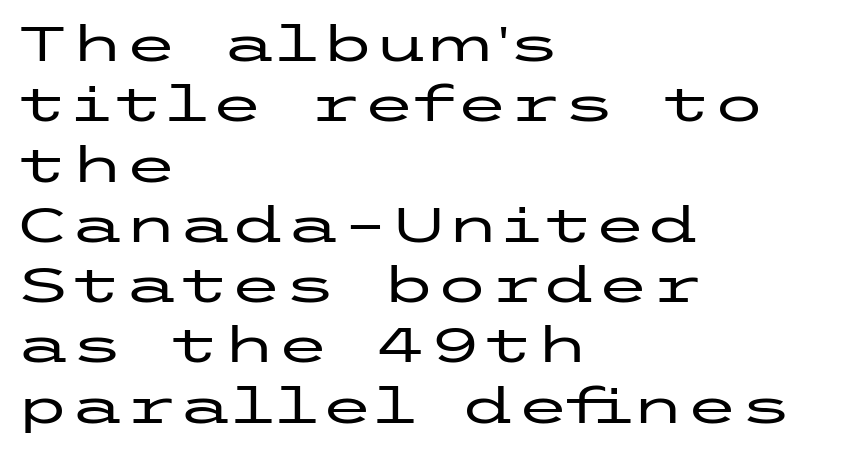
The foot of each line stays bare and open. Is the block centered? No — it sits flush against the left margin. Characters follow at the spacing the type designer built in. Designer's note — italics off, roman on. I'd call this a sans setting — the letters go barefoot.
